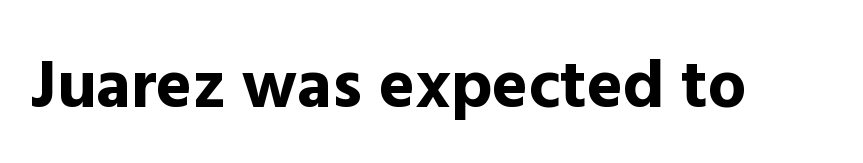
The image shows 68 px bold sans-serif type, upright; set normal letter spacing, not underlined; a medium x-height.
